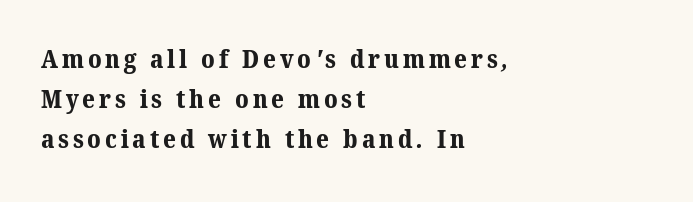
The image shows 25 px bold type; set left-aligned, normal line spacing (1.6x), not underlined.
